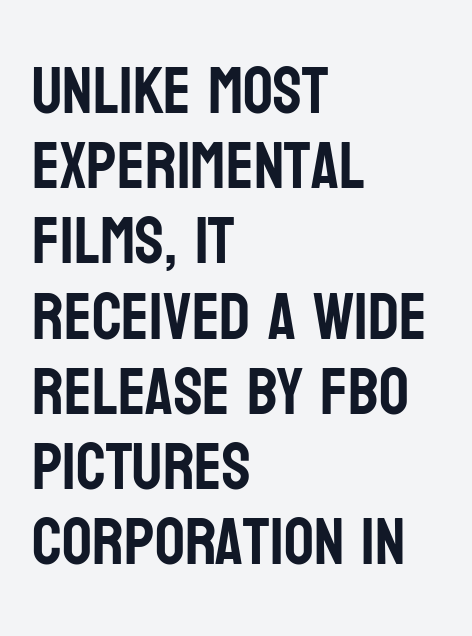
How would I describe the line gaps? Narrow and economical. Line starts are locked; line ends wander. The passage shown has conventional tracking throughout. These lines are rendered in a variable-pitch font.
